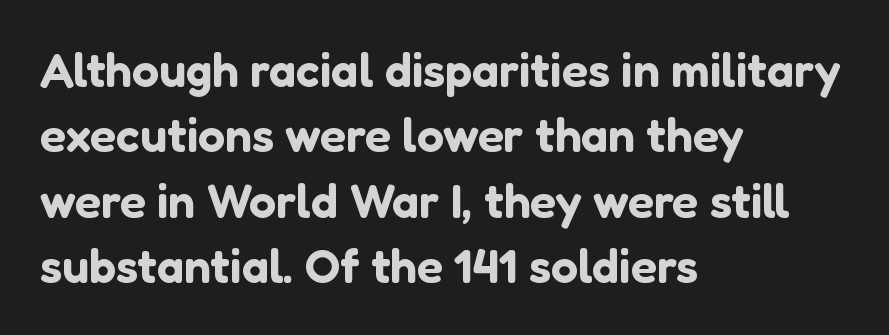
Q: Is the text italic (slanted)? A: No, it is upright.
Q: Is the typeface a serif or a sans-serif typeface? A: Sans-serif.
Q: Is the text underlined? A: No.
Q: How is the paragraph aligned? A: Left-aligned.
Q: Is the spacing between letters normal or unusually wide? A: Normal.
Q: Is the spacing between lines tight, normal or loose? A: Normal.
Q: Width (condensed, normal, or wide)? A: Normal.
Q: Stroke contrast? A: Low.
Q: x-height? A: Medium.
Q: Monospaced? A: No.
